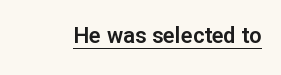
{"italic": "no", "underline": "yes", "letter_spacing": "normal", "letter_spacing_em": 0.0, "glyph_px": 22}
